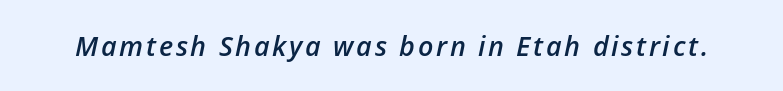
{"italic": "yes", "lean": "right", "slant_degrees": 12, "bold": "semi", "underline": "no", "glyph_px": 27}
